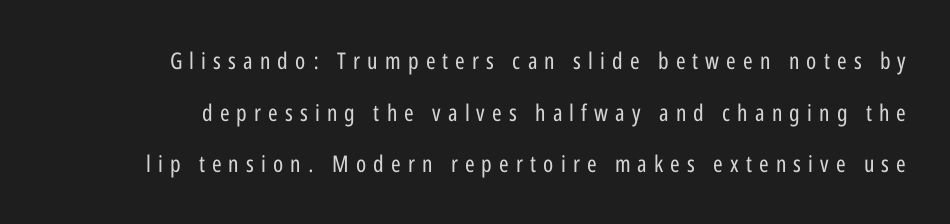
{"italic": "no", "bold": "no", "underline": "no", "line_spacing": "loose", "line_spacing_ratio": 2.24, "letter_spacing": "wide", "letter_spacing_em": 0.31, "glyph_px": 23}
